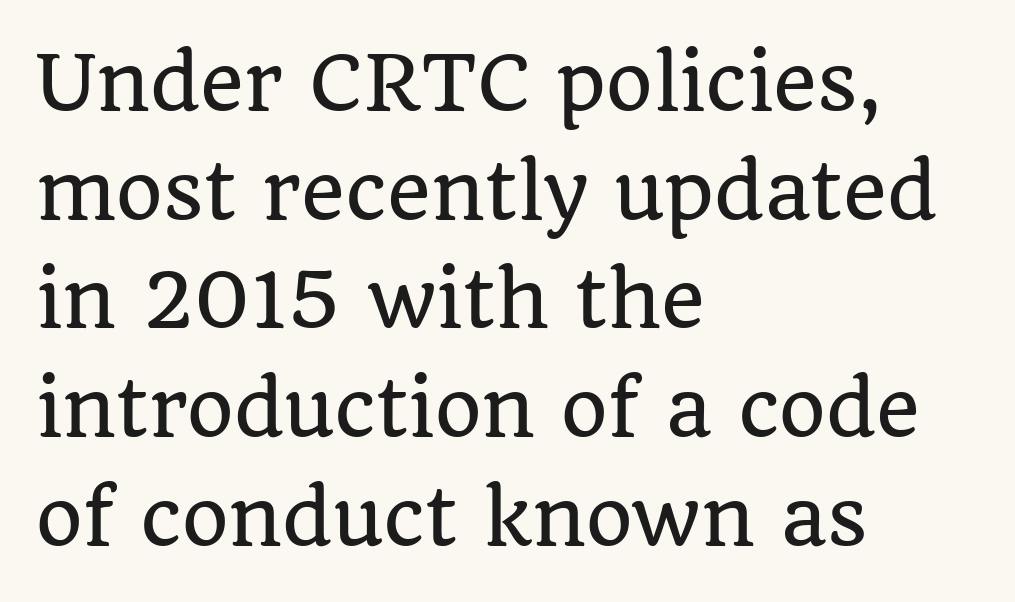
Reading down the column, the eye jumps a familiar distance to each next line. Caption: standard tracking, unaltered. These lines are rendered in a variable-pitch font. This sample uses an upright cut, with every glyph sitting square on the baseline.
